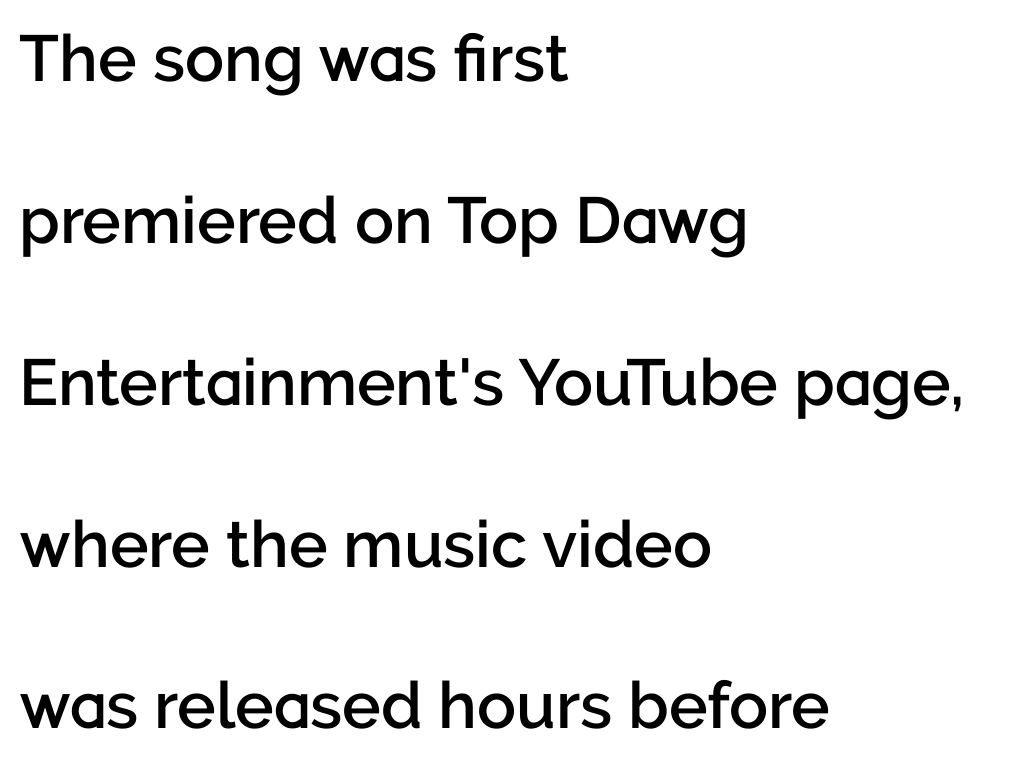
Check under the words: just untouched page. How are the letters spaced? Ordinarily, with no added tracking. It's the straight-up-and-down kind of type. The face used here is a sans, in the tradition of grotesques and geometrics.
